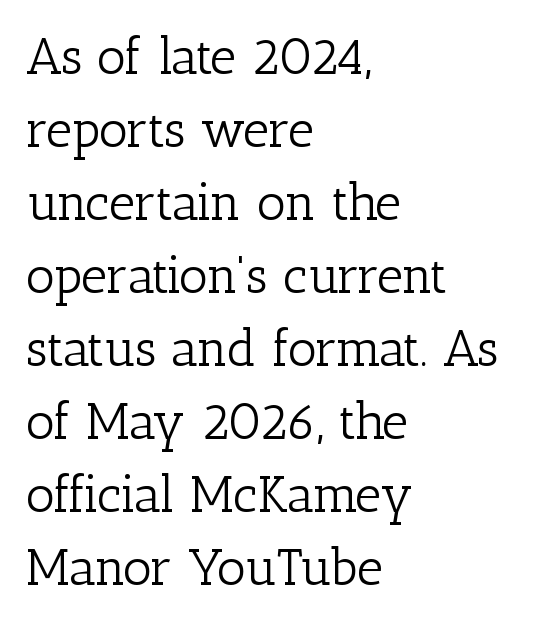
{"serif": "yes", "italic": "no", "bold": "no", "weight": "light", "width": "normal", "stroke_contrast": "low", "x_height": "medium", "monospaced": "no", "underline": "no", "align": "left", "line_spacing": "normal", "line_spacing_ratio": 1.43, "letter_spacing": "normal", "letter_spacing_em": 0.0, "glyph_px": 51}
